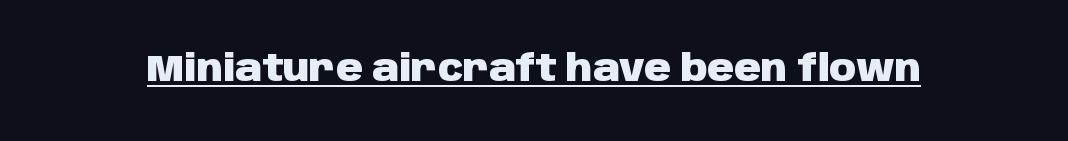
The image shows 37 px heavy sans-serif type, upright; set normal letter spacing, underlined; low stroke contrast and a large x-height.
